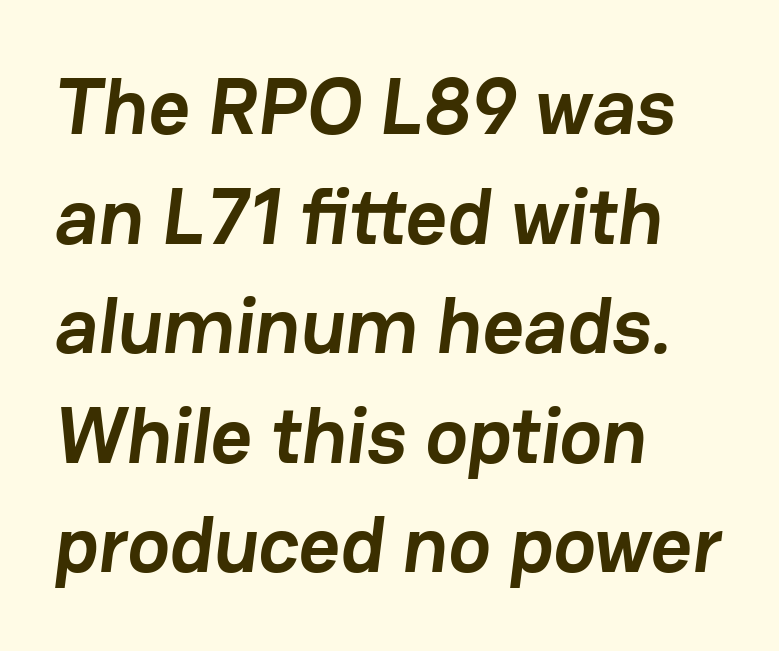
Does the type have serifs? No, each stem ends abruptly. Each new line begins a customary step beneath the previous one. Looks like regular typesetting: each glyph gets only the width it needs. The passage shown has conventional tracking throughout. Compared with a centered layout, this one pins lines to the left instead.
